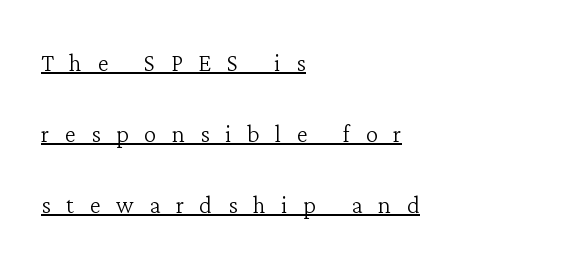
{"serif": "yes", "italic": "no", "bold": "no", "weight": "light", "width": "normal", "stroke_contrast": "low", "x_height": "medium", "monospaced": "no", "underline": "yes", "align": "left", "line_spacing": "loose", "line_spacing_ratio": 2.29, "letter_spacing": "wide", "letter_spacing_em": 0.5, "glyph_px": 31}
